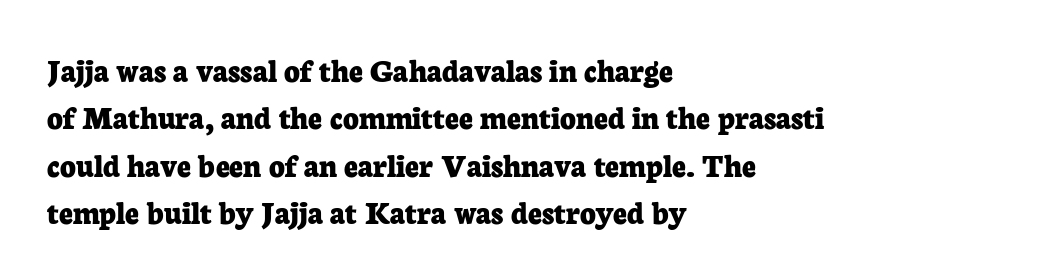
The image shows 34 px bold serif type, upright; set left-aligned, normal line spacing (1.39x), normal letter spacing, not underlined; low stroke contrast and a medium x-height.
